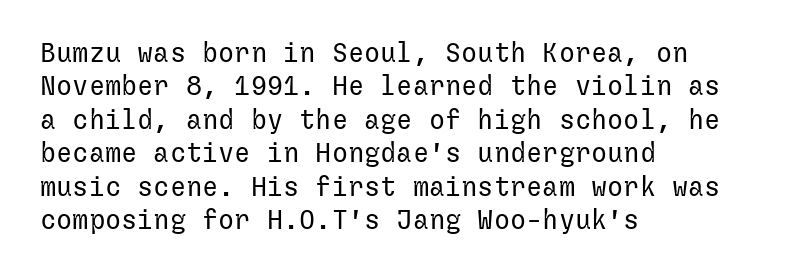
The image shows 27 px text type, upright; set left-aligned, line spacing 1.24x, normal letter spacing, not underlined.
